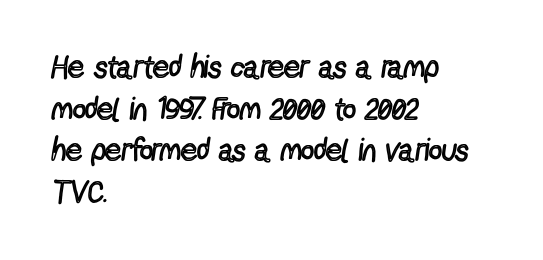
The lines are quadded left. The designer left line spacing at the default. Honestly, there is no underline to notice here at all.
